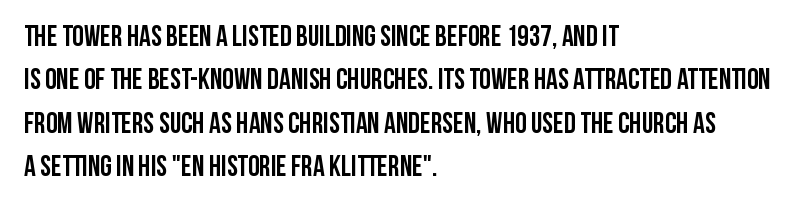
The image shows 29 px semibold, condensed sans-serif type, upright; set left-aligned, normal line spacing (1.5x), normal letter spacing, not underlined; low stroke contrast and a large x-height.
